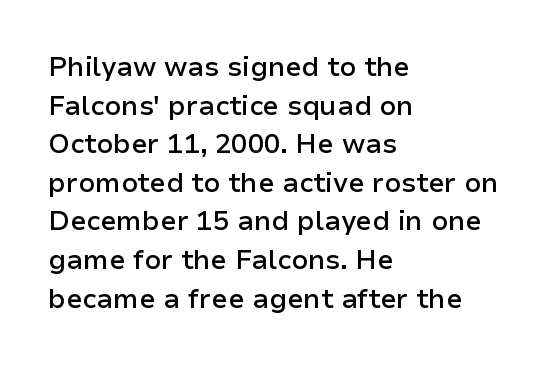
The rendering anchors every line to the left-hand side. The letters stand straight up with perfectly vertical stems. Baseline-to-baseline distance is the conventional proportion of letter height. The glyphs have the mass of a demibold cut, below bold.
